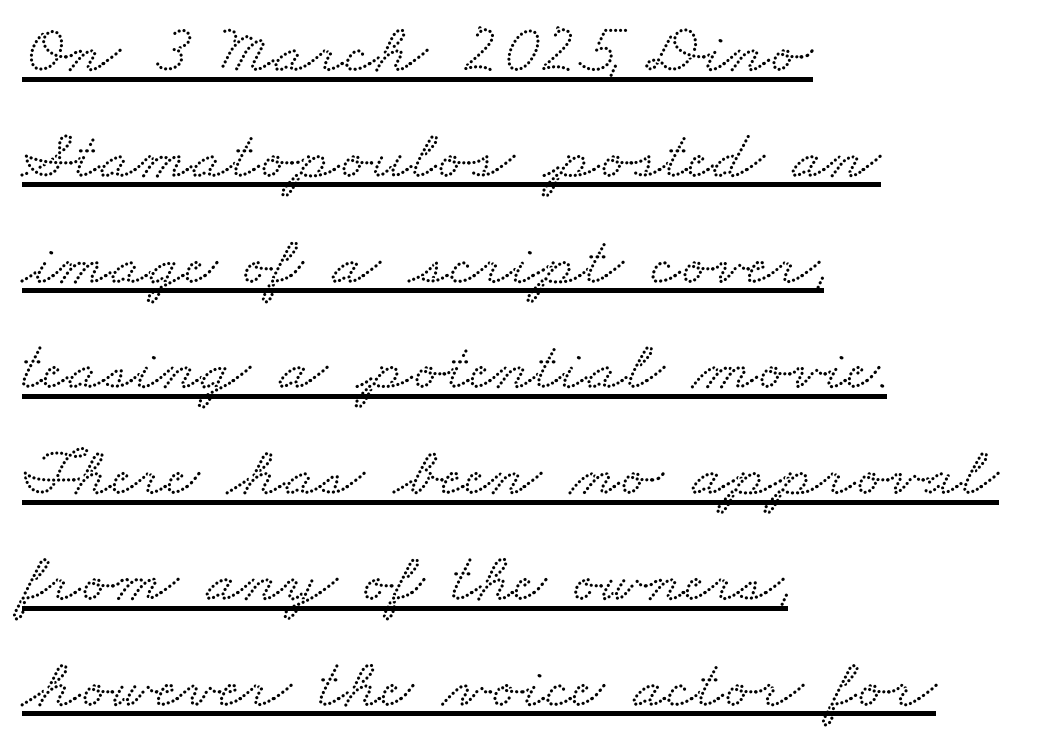
Q: Is the text underlined? A: Yes.
Q: How is the paragraph aligned? A: Left-aligned.
Q: Is the spacing between letters normal or unusually wide? A: Normal.
Q: Is the spacing between lines tight, normal or loose? A: Normal.
Q: Width (condensed, normal, or wide)? A: Wide.
Q: Stroke contrast? A: Low.
Q: x-height? A: Small.
Q: Monospaced? A: No.
